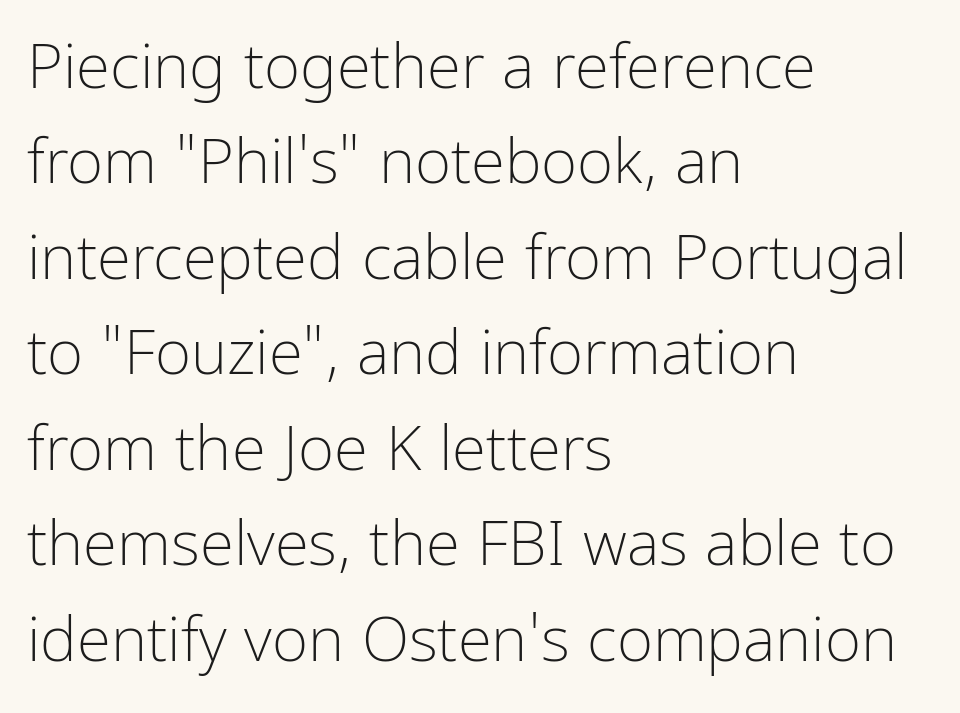
The horizontal fit of the characters is conventional and even. The rag falls on the right side of this text block. Varying glyph widths throughout — classic text-font behaviour. Tall strokes in this sample are plumb rather than angled.
